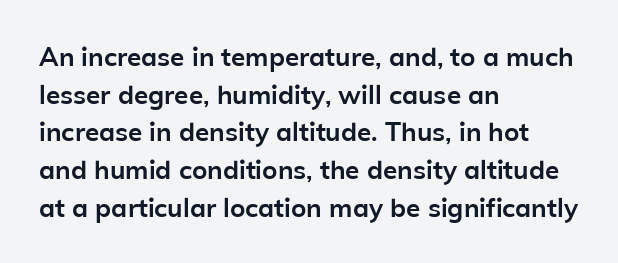
{"italic": "no", "bold": "yes", "underline": "no", "align": "left", "line_spacing": "normal", "line_spacing_ratio": 1.45, "letter_spacing": "normal", "letter_spacing_em": 0.0, "glyph_px": 26}
